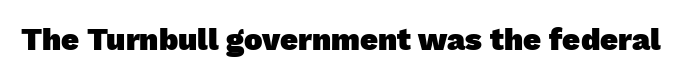
The image shows 31 px heavy sans-serif type; set normal letter spacing, not underlined; low stroke contrast and a medium x-height.
